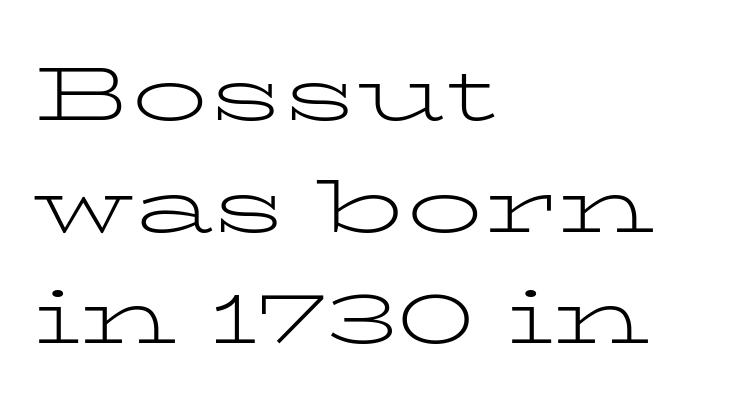
The image shows 76 px light, wide serif type, upright; set left-aligned, normal line spacing (1.47x), normal letter spacing, not underlined; low stroke contrast and a medium x-height.
